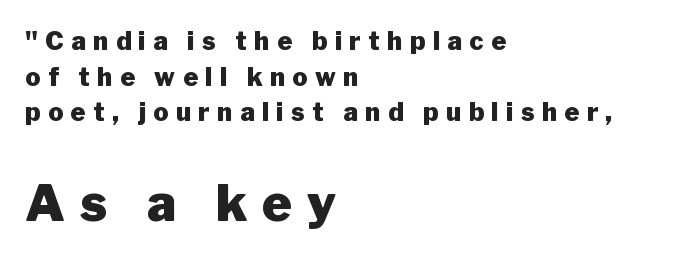
Q: Is the text bold? A: Yes.
Q: Is the text italic (slanted)? A: No, it is upright.
Q: Is the typeface a serif or a sans-serif typeface? A: Sans-serif.
Q: Is the text underlined? A: No.
Q: How is the paragraph aligned? A: Left-aligned.
Q: Is the spacing between letters normal or unusually wide? A: Unusually wide.
Q: Is the spacing between lines tight, normal or loose? A: Normal.
Q: Which block of text is set in a larger size, the first (top) or the second (bottom)? A: The second (bottom) one.
Q: Width (condensed, normal, or wide)? A: Normal.
Q: Stroke contrast? A: Low.
Q: x-height? A: Medium.
Q: Monospaced? A: No.
